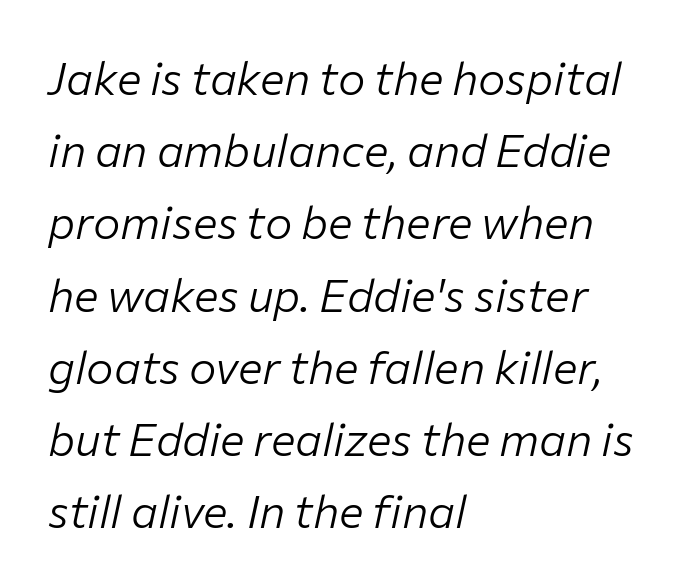
Teacher's note: observe the even left margin — that is flush-left alignment. Nothing unusual about the tracking: characters are spaced as the font intends. This rendering features lettering with no underline. Spacing verdict: proportional, widths tailored to each character. Rows of type keep a routine distance in the vertical direction.
